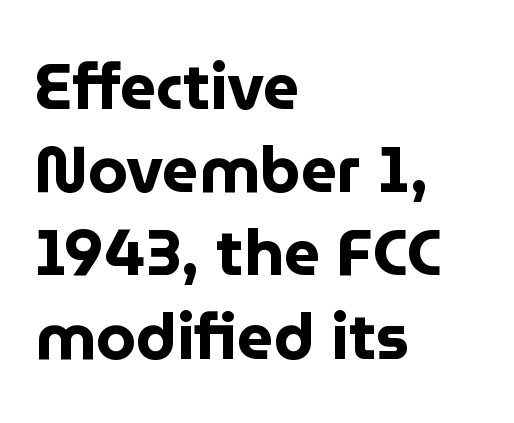
{"serif": "no", "italic": "no", "bold": "yes", "weight": "bold", "width": "normal", "stroke_contrast": "low", "x_height": "medium", "monospaced": "no", "underline": "no", "align": "left", "line_spacing": "normal", "line_spacing_ratio": 1.3, "letter_spacing": "normal", "letter_spacing_em": 0.0, "glyph_px": 64}
